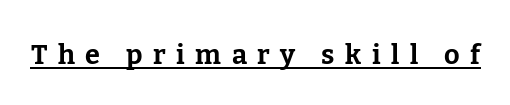
The image shows 27 px bold type, upright; set unusually wide letter spacing (+0.39 em), underlined.
